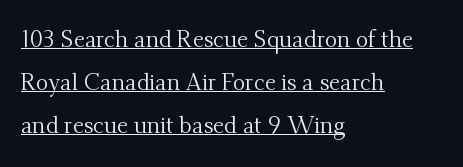
Q: Is the text bold? A: No.
Q: Is the text italic (slanted)? A: No, it is upright.
Q: Is the text underlined? A: Yes.
Q: How is the paragraph aligned? A: Left-aligned.
Q: Is the spacing between letters normal or unusually wide? A: Normal.
